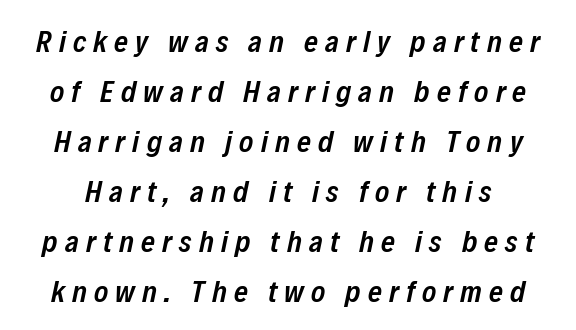
Q: Is the text bold? A: Semi-bold.
Q: Is the text italic (slanted)? A: Yes, it leans right by about 12 degrees.
Q: Is the text underlined? A: No.
Q: Is the spacing between letters normal or unusually wide? A: Unusually wide.
Q: Is the spacing between lines tight, normal or loose? A: Normal.
Q: Width (condensed, normal, or wide)? A: Condensed.
Q: Stroke contrast? A: Low.
Q: x-height? A: Medium.
Q: Monospaced? A: No.
